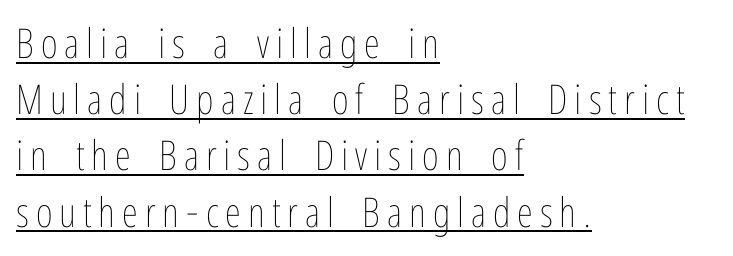
The image shows 41 px thin, condensed type, upright; set left-aligned, normal line spacing (1.37x), underlined; low stroke contrast and a medium x-height.
